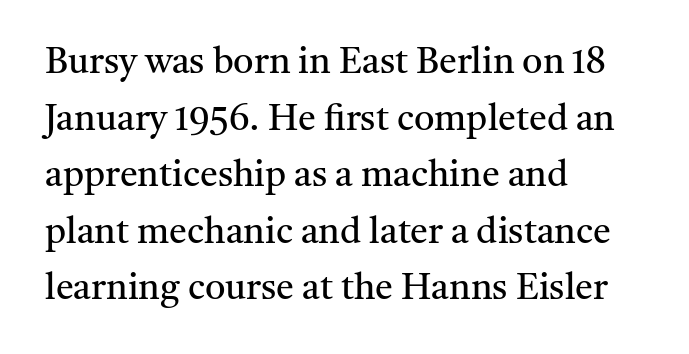
{"serif": "yes", "italic": "no", "bold": "no", "weight": "regular", "width": "normal", "stroke_contrast": "medium", "x_height": "medium", "monospaced": "no", "underline": "no", "align": "left", "line_spacing": "normal", "line_spacing_ratio": 1.57, "letter_spacing": "normal", "letter_spacing_em": 0.0, "glyph_px": 36}
